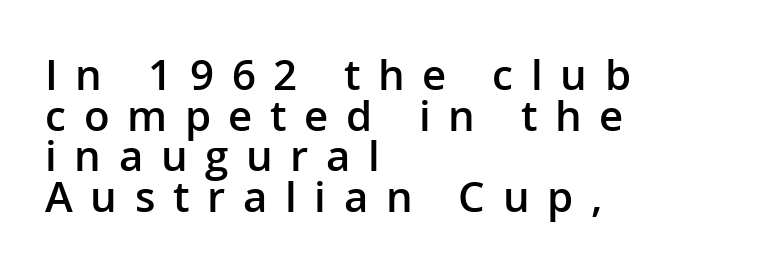
Does the weight exceed regular? Yes, but only to semibold. The letters stand upright; this is a roman face. Is this a sans? Yes — the strokes have no serifs. Very little white space separates one row of letters from the next. Letter spacing: wide. The lines in this sample share a left origin and differ only in where they stop.
